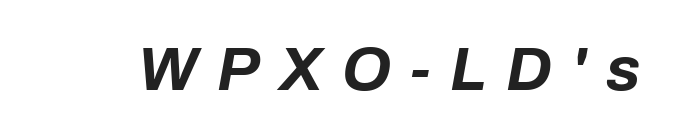
Short note: letters widely spaced. The rendering uses a bold face; every stroke is thick and dark. A typesetter would call this proportional, since set widths differ per character. These lines were composed using italics. Plain, unruled lines of type.
